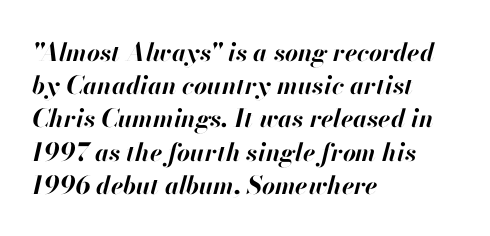
{"italic": "yes", "lean": "right", "slant_degrees": 13, "bold": "yes", "underline": "no", "align": "left", "line_spacing": "normal", "line_spacing_ratio": 1.33, "letter_spacing": "normal", "letter_spacing_em": 0.0, "glyph_px": 25}
